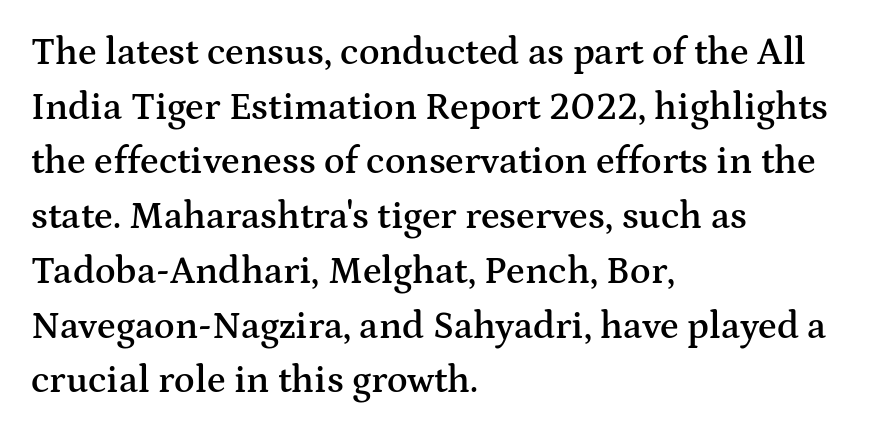
Q: Is the text bold? A: Semi-bold.
Q: Is the text italic (slanted)? A: No, it is upright.
Q: Is the typeface a serif or a sans-serif typeface? A: Serif.
Q: Is the text underlined? A: No.
Q: How is the paragraph aligned? A: Left-aligned.
Q: Is the spacing between letters normal or unusually wide? A: Normal.
Q: Is the spacing between lines tight, normal or loose? A: Normal.
Q: Width (condensed, normal, or wide)? A: Wide.
Q: Stroke contrast? A: Medium.
Q: x-height? A: Medium.
Q: Monospaced? A: No.
